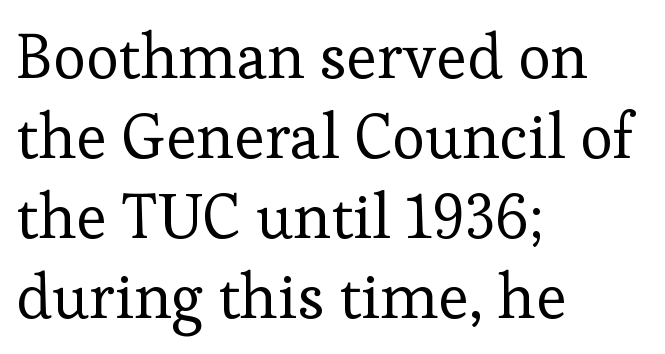
The image shows 63 px regular-weight serif type, upright; set left-aligned, normal line spacing (1.27x), normal letter spacing, not underlined; low stroke contrast and a medium x-height.
